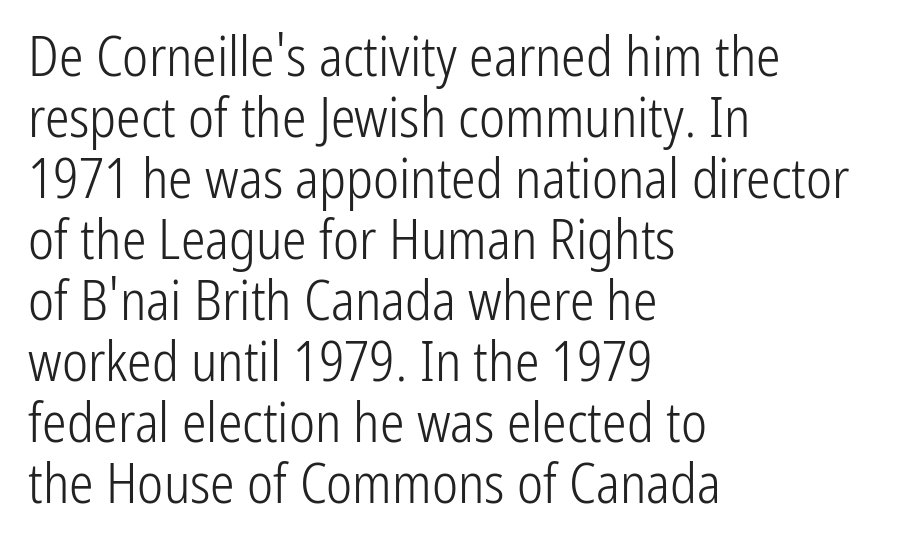
Every row of glyphs begins at an identical x-position on the left. The passage shown is not bold in any degree. This rendering features lettering with no underline. Students, observe: this is what under-led, compact text looks like. In terms of letterform style, serifs are entirely absent.
